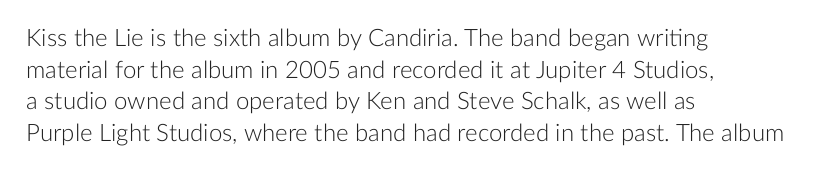
The image shows 24 px text type, upright; set left-aligned, normal line spacing (1.32x), normal letter spacing, not underlined.
